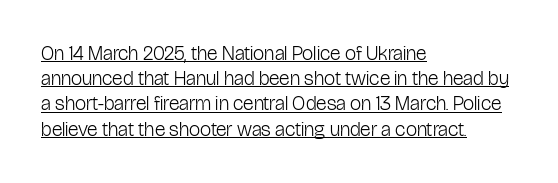
Glance below the letters and you will spot a drawn line. The letters stand upright; this is a roman face. The tracking reads as untouched default to a designer's eye. Is the stroke heavy? The answer is a plain regular-or-lighter.
